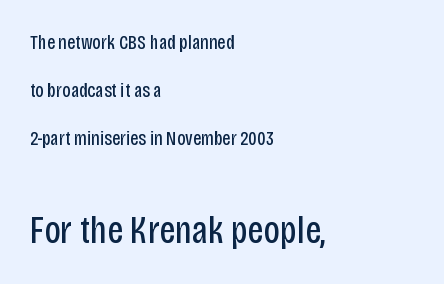
Q: Is the text bold? A: No.
Q: Is the text italic (slanted)? A: No, it is upright.
Q: Is the typeface a serif or a sans-serif typeface? A: Sans-serif.
Q: Is the text underlined? A: No.
Q: How is the paragraph aligned? A: Left-aligned.
Q: Is the spacing between letters normal or unusually wide? A: Normal.
Q: Is the spacing between lines tight, normal or loose? A: Loose.
Q: Which block of text is set in a larger size, the first (top) or the second (bottom)? A: The second (bottom) one.
Q: Width (condensed, normal, or wide)? A: Condensed.
Q: Stroke contrast? A: Low.
Q: x-height? A: Large.
Q: Monospaced? A: No.
